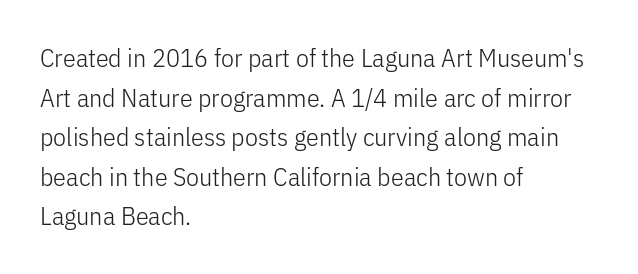
The block of text has a typical density, with ordinary space between rows. The line texture is even and compact thanks to regular tracking. Nothing heavy about these letters — not bold at all. Which margin do the lines hug? The left one — the right edge is uneven.
